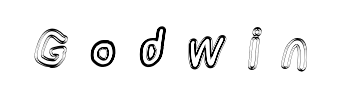
The image shows 53 px condensed type; set unusually wide letter spacing (+0.46 em), not underlined; a medium x-height.
